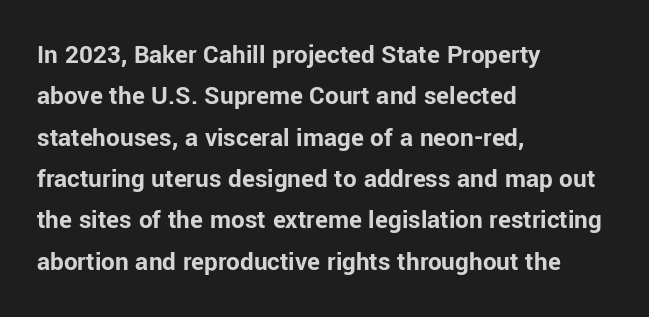
{"italic": "no", "bold": "yes", "underline": "no", "align": "left", "line_spacing": "normal", "line_spacing_ratio": 1.53, "letter_spacing": "normal", "letter_spacing_em": 0.0, "glyph_px": 27}
